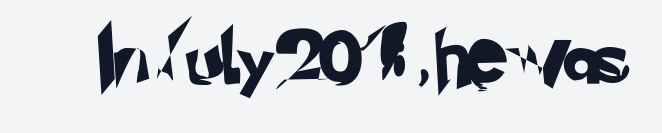
{"serif": "no", "width": "normal", "stroke_contrast": "low", "x_height": "small", "monospaced": "no", "underline": "no", "letter_spacing": "normal", "letter_spacing_em": 0.0, "glyph_px": 52}
